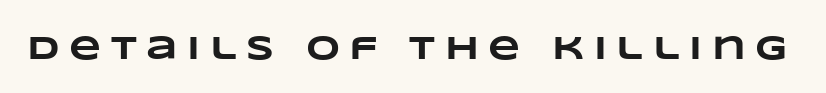
Look at the stroke-to-counter ratio: heavy, a bold. Each letter keeps its own natural width here, so spacing adapts to shape. Each word looks stretched out because of the extra space between its letters. The words here are not underlined.
